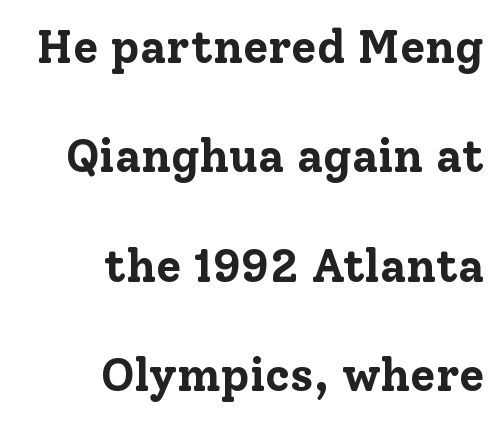
The image shows 46 px bold serif type, upright; set right-aligned, loose line spacing (2.38x), normal letter spacing, not underlined; low stroke contrast and a medium x-height.
